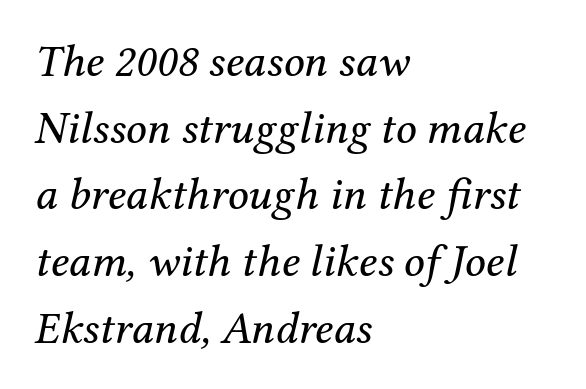
The image shows 46 px regular-weight serif type, italic (leaning right); set left-aligned, normal line spacing (1.45x), normal letter spacing, not underlined; medium stroke contrast and a medium x-height.
